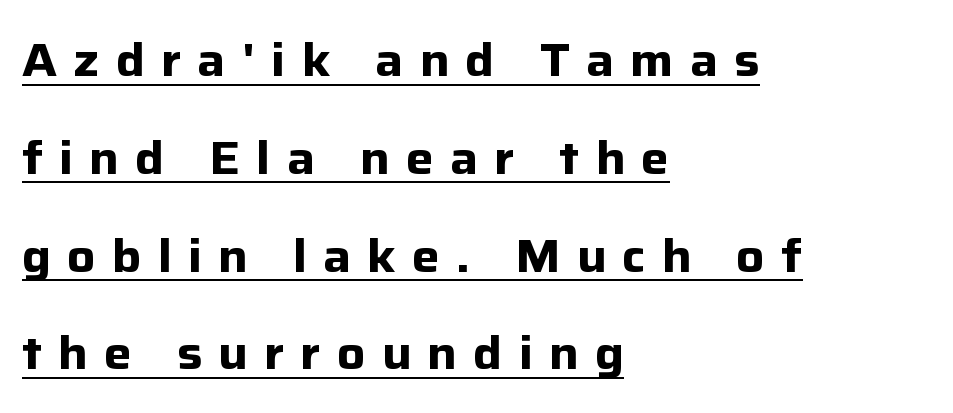
{"serif": "no", "italic": "no", "bold": "yes", "weight": "bold", "width": "normal", "stroke_contrast": "low", "x_height": "medium", "monospaced": "no", "underline": "yes", "align": "left", "line_spacing": "loose", "line_spacing_ratio": 2.08, "letter_spacing": "wide", "letter_spacing_em": 0.34, "glyph_px": 47}
